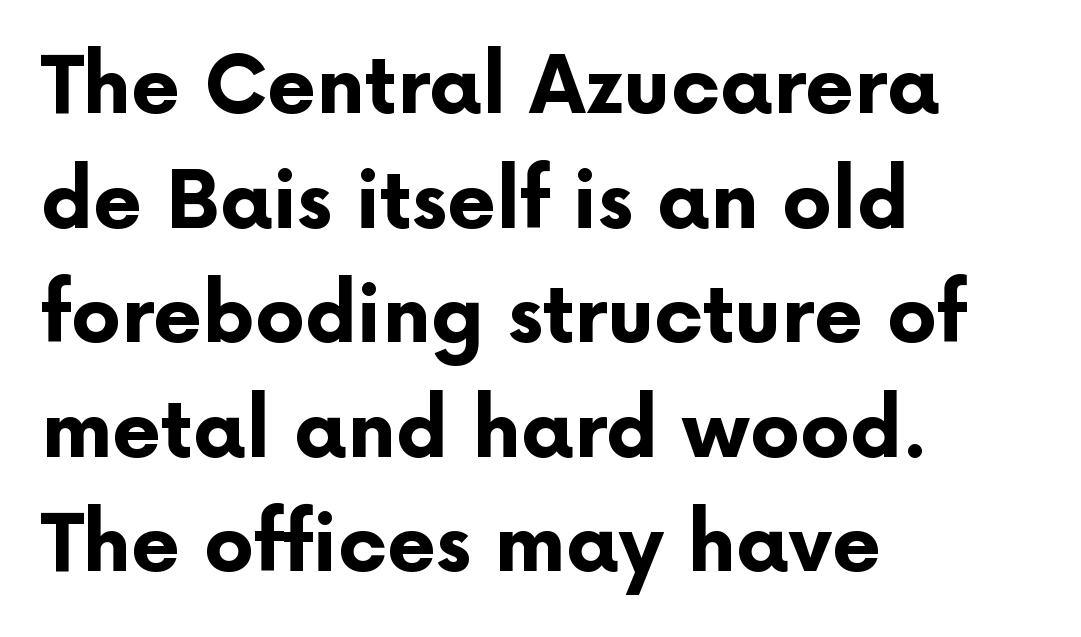
Leftover space on each line is placed entirely after the last word. This sample has the flowing, uneven cadence of proportional lettering. The space between consecutive lines is moderate. Glance below the letters and you will spot only blank space.
